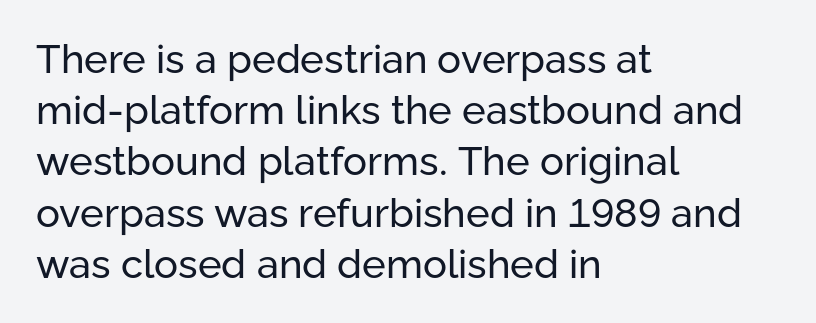
{"serif": "no", "italic": "no", "bold": "no", "weight": "regular", "width": "normal", "stroke_contrast": "low", "x_height": "medium", "monospaced": "no", "underline": "no", "align": "left", "line_spacing": "normal", "line_spacing_ratio": 1.28, "letter_spacing": "normal", "letter_spacing_em": 0.0, "glyph_px": 40}
